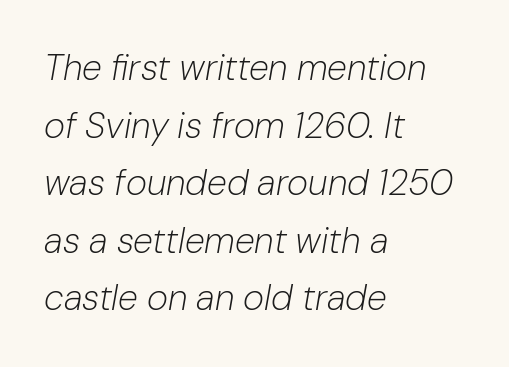
The rendering uses natural spacing where letterforms have individual widths. Rule under the text: the space is simply empty. The letters look calm and open, with moderate or lighter stems. These lines keep a tight, regular rhythm from letter to letter. The glyphs look as if they've been sheared to an angle. Notice how descenders clear the ascenders below comfortably — that's standard leading.
